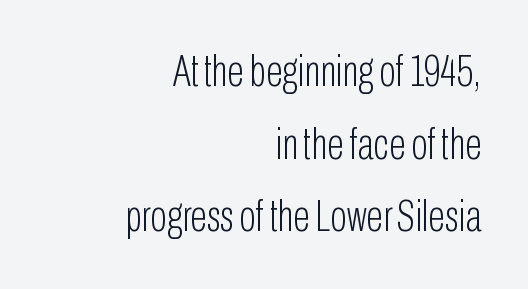
The image shows 44 px light, condensed sans-serif type, upright; set right-aligned, normal line spacing (1.65x), normal letter spacing, not underlined; low stroke contrast and a medium x-height.
